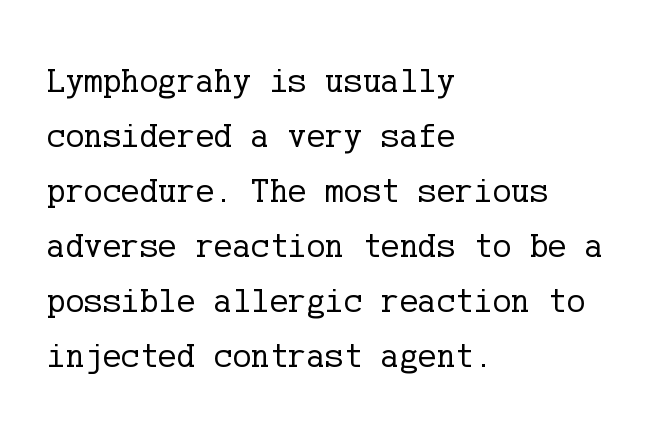
The passage shown has conventional tracking throughout. Vertical stems look standard width or narrower in stroke. A typesetter would call this leading conventional body-copy spacing. The gap between lines stays unmarked.
